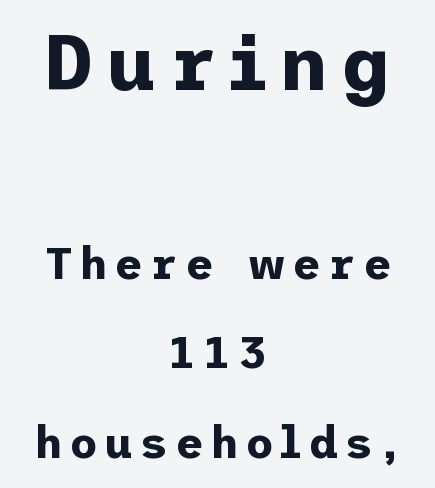
Which chunk is bigger? The first one — the top block dwarfs the bottom. Weight check: bold — yes, fully. Vertical strokes here are truly vertical. The typeface chosen for these lines omits serifs. This rendering uses center alignment, leaving both contours irregular but symmetric. Descenders are the only things crossing below the line.
